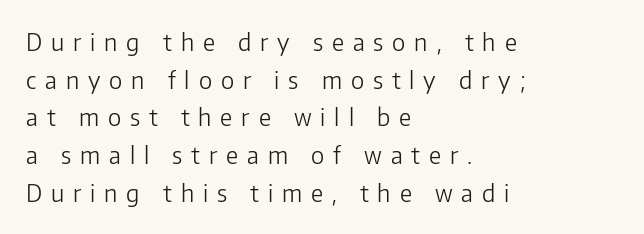
The image shows 24 px text type, upright; set left-aligned, normal line spacing (1.57x), unusually wide letter spacing (+0.37 em), not underlined.
